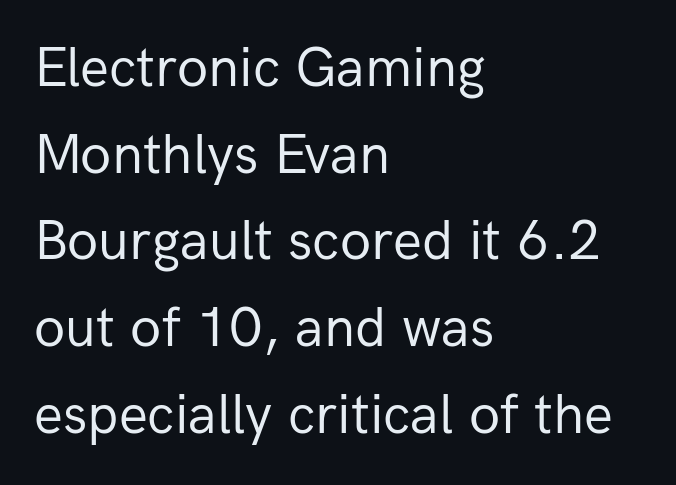
Bare-footed words on every line. The block of text has a typical density, with ordinary space between rows. The face looks like a standard text weight, possibly lighter. Think of a printed novel: that variable character pitch is what you see here. Line beginnings align vertically; line endings do not. Classification — sans serif.
